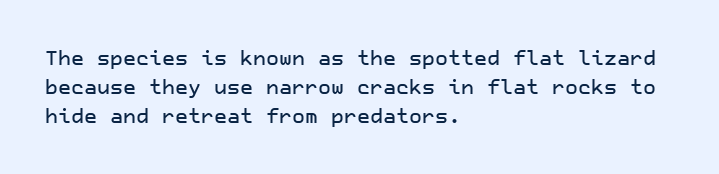
The image shows 20 px text type, upright; set left-aligned, normal line spacing (1.45x), normal letter spacing, not underlined.
